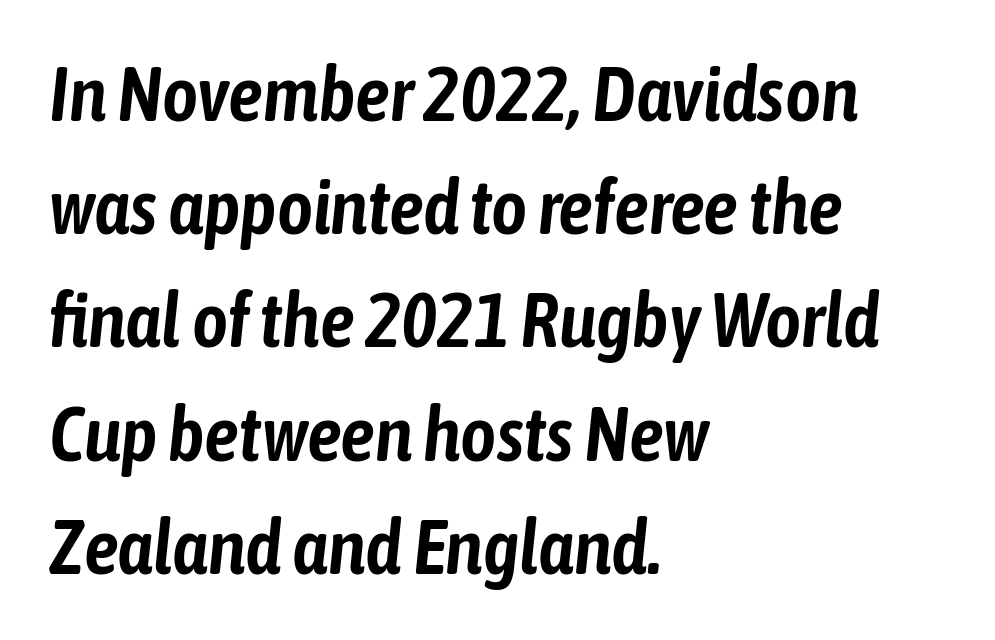
{"italic": "yes", "lean": "right", "slant_degrees": 6, "width": "condensed", "stroke_contrast": "low", "x_height": "medium", "monospaced": "no", "underline": "no", "align": "left", "line_spacing": "normal", "line_spacing_ratio": 1.47, "letter_spacing": "normal", "letter_spacing_em": 0.0, "glyph_px": 77}
